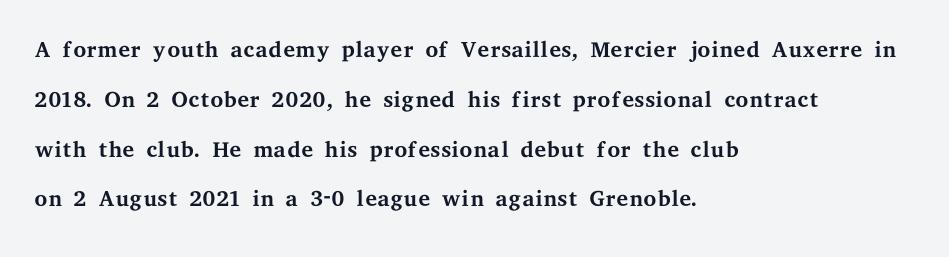
{"serif": "yes", "italic": "no", "bold": "no", "weight": "regular", "width": "wide", "stroke_contrast": "medium", "x_height": "medium", "monospaced": "no", "underline": "no", "align": "left", "line_spacing": "normal", "line_spacing_ratio": 1.51, "letter_spacing": "normal", "letter_spacing_em": 0.0, "glyph_px": 33}
